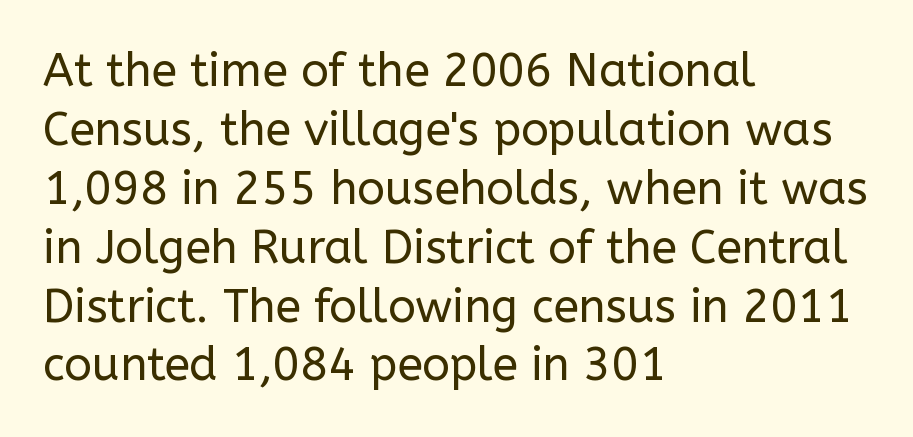
Q: Is the text bold? A: No.
Q: Is the text italic (slanted)? A: No, it is upright.
Q: Is the typeface a serif or a sans-serif typeface? A: Sans-serif.
Q: Is the text underlined? A: No.
Q: How is the paragraph aligned? A: Left-aligned.
Q: Is the spacing between letters normal or unusually wide? A: Normal.
Q: Is the spacing between lines tight, normal or loose? A: Normal.
Q: Width (condensed, normal, or wide)? A: Normal.
Q: Stroke contrast? A: Low.
Q: x-height? A: Medium.
Q: Monospaced? A: No.
